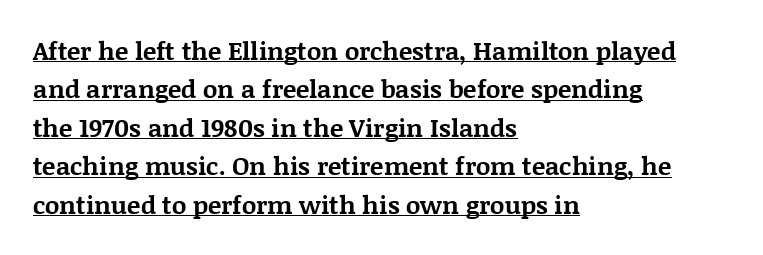
{"italic": "no", "bold": "yes", "underline": "yes", "align": "left", "line_spacing": "normal", "line_spacing_ratio": 1.54, "letter_spacing": "normal", "letter_spacing_em": 0.0, "glyph_px": 25}
